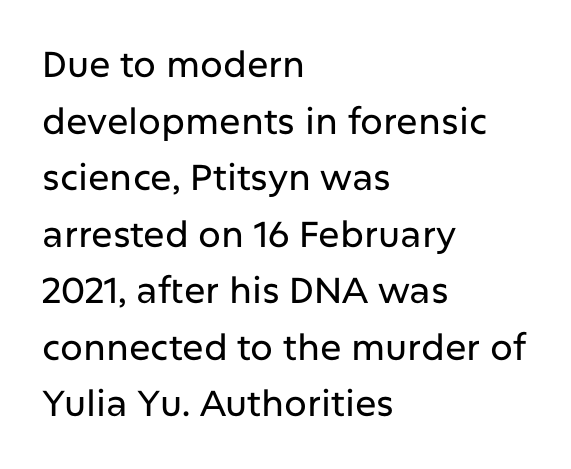
{"serif": "no", "italic": "no", "width": "normal", "stroke_contrast": "low", "x_height": "medium", "monospaced": "no", "underline": "no", "align": "left", "line_spacing": "normal", "line_spacing_ratio": 1.57, "letter_spacing": "normal", "letter_spacing_em": 0.0, "glyph_px": 36}
